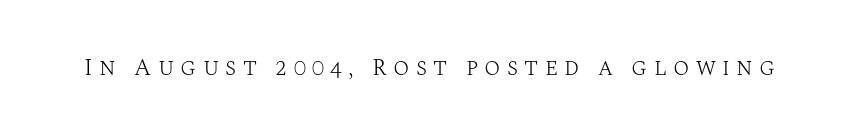
Q: Is the text bold? A: No.
Q: Is the text italic (slanted)? A: No, it is upright.
Q: Is the text underlined? A: No.
Q: Is the spacing between letters normal or unusually wide? A: Unusually wide.
